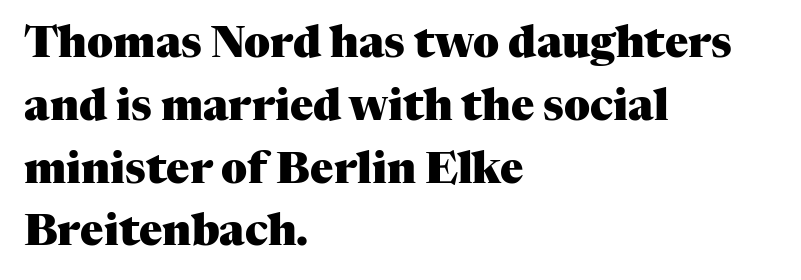
{"serif": "yes", "italic": "no", "bold": "yes", "weight": "heavy", "width": "normal", "stroke_contrast": "medium", "x_height": "medium", "monospaced": "no", "underline": "no", "align": "left", "line_spacing": "normal", "line_spacing_ratio": 1.46, "letter_spacing": "normal", "letter_spacing_em": 0.0, "glyph_px": 43}
